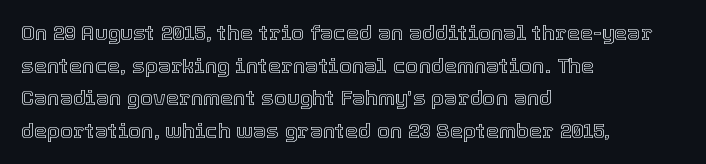
{"italic": "no", "underline": "no", "align": "left", "line_spacing": "normal", "line_spacing_ratio": 1.55, "letter_spacing": "normal", "letter_spacing_em": 0.0, "glyph_px": 21}
